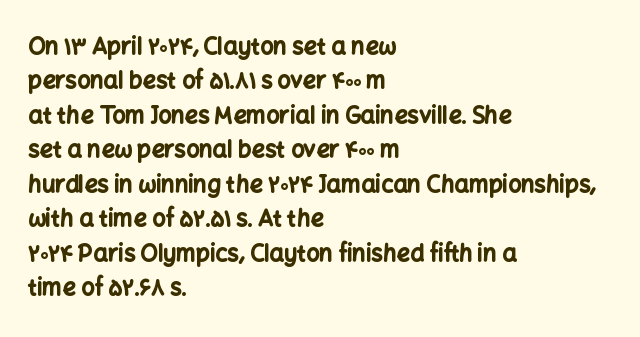
Q: Is the text bold? A: Yes.
Q: Is the text italic (slanted)? A: No, it is upright.
Q: Is the text underlined? A: No.
Q: How is the paragraph aligned? A: Left-aligned.
Q: Is the spacing between letters normal or unusually wide? A: Normal.
Q: Is the spacing between lines tight, normal or loose? A: Normal.
